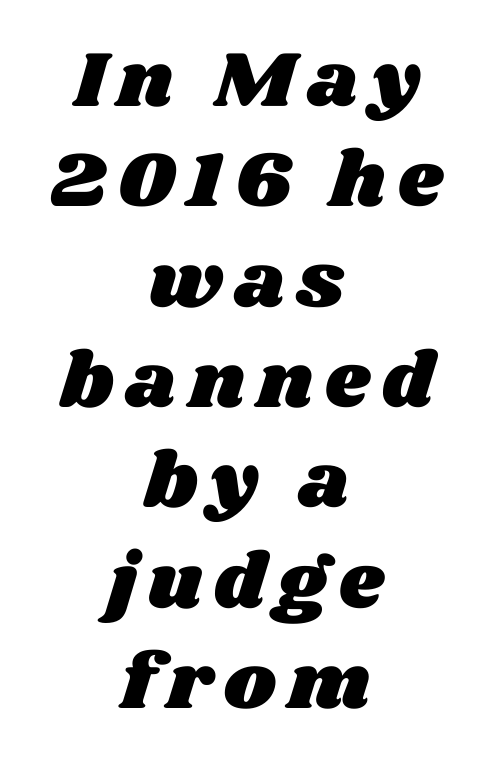
The image shows 79 px wide type; set centered, normal line spacing (1.27x), not underlined; medium stroke contrast and a large x-height.
